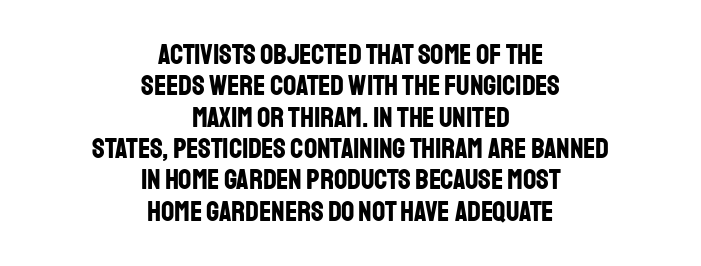
The image shows 29 px bold, condensed sans-serif type, upright; set centered, tight line spacing (1.08x), normal letter spacing, not underlined; low stroke contrast and a large x-height.
